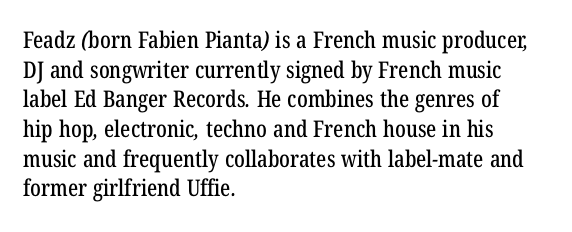
Leading matches the norm, producing a regular column. The passage is arranged the way most books set body copy — flush left. These lines keep a tight, regular rhythm from letter to letter. Underlining? Definitely not there.
